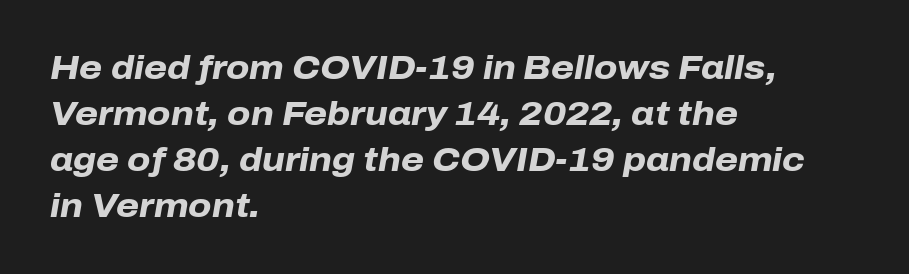
The image shows 33 px heavy type, italic (leaning right); set left-aligned, normal line spacing (1.39x), normal letter spacing, not underlined; low stroke contrast and a medium x-height.
